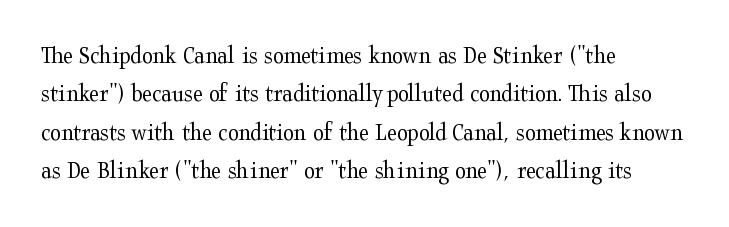
{"italic": "no", "bold": "no", "underline": "no", "align": "left", "line_spacing": "normal", "line_spacing_ratio": 1.54, "letter_spacing": "normal", "letter_spacing_em": 0.0, "glyph_px": 25}
